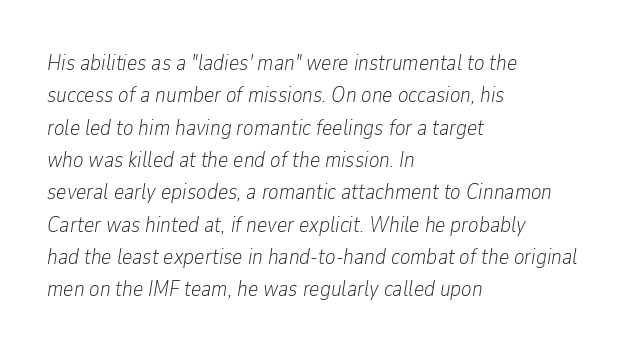
Q: Is the text bold? A: No.
Q: Is the text italic (slanted)? A: Yes, it leans right by about 9 degrees.
Q: Is the text underlined? A: No.
Q: How is the paragraph aligned? A: Left-aligned.
Q: Is the spacing between letters normal or unusually wide? A: Normal.
Q: Is the spacing between lines tight, normal or loose? A: Normal.
